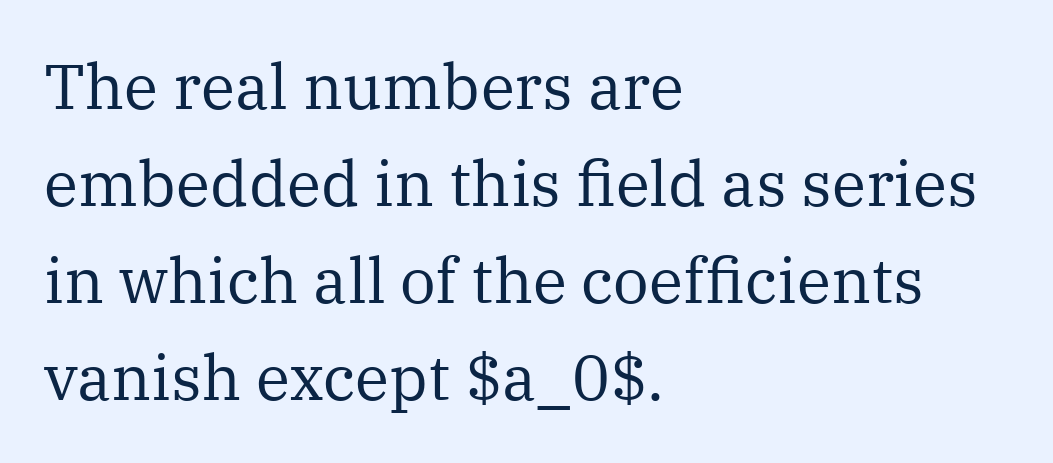
{"serif": "yes", "italic": "no", "bold": "no", "weight": "regular", "width": "normal", "stroke_contrast": "medium", "x_height": "medium", "monospaced": "no", "underline": "no", "align": "left", "line_spacing": "normal", "line_spacing_ratio": 1.54, "letter_spacing": "normal", "letter_spacing_em": 0.0, "glyph_px": 63}
